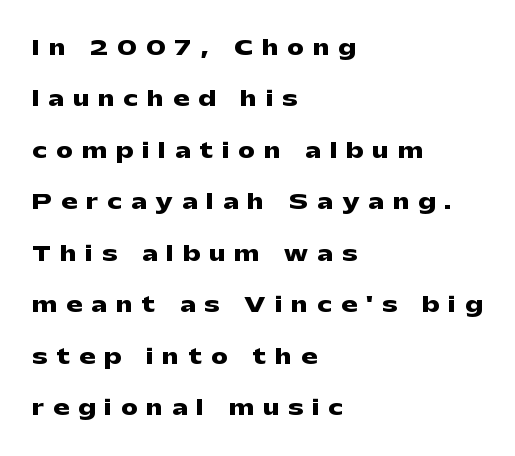
{"italic": "no", "bold": "yes", "underline": "no", "align": "left", "line_spacing": "loose", "line_spacing_ratio": 2.45, "letter_spacing": "wide", "letter_spacing_em": 0.44, "glyph_px": 21}
